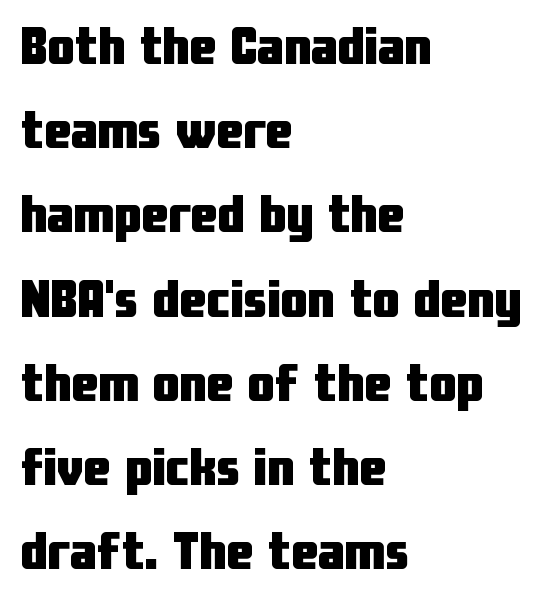
{"serif": "no", "italic": "no", "bold": "yes", "weight": "heavy", "width": "condensed", "stroke_contrast": "low", "x_height": "medium", "monospaced": "no", "underline": "no", "align": "left", "line_spacing": "normal", "line_spacing_ratio": 1.56, "letter_spacing": "normal", "letter_spacing_em": 0.0, "glyph_px": 54}
